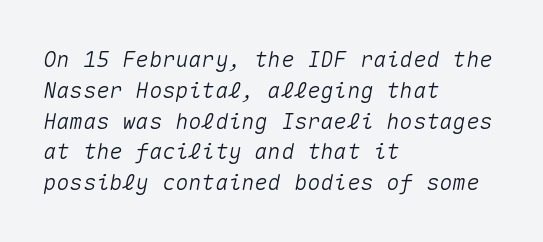
Q: Is the text italic (slanted)? A: Yes, it leans right by about 10 degrees.
Q: Is the text underlined? A: No.
Q: How is the paragraph aligned? A: Left-aligned.
Q: Is the spacing between letters normal or unusually wide? A: Normal.
Q: Is the spacing between lines tight, normal or loose? A: Normal.
